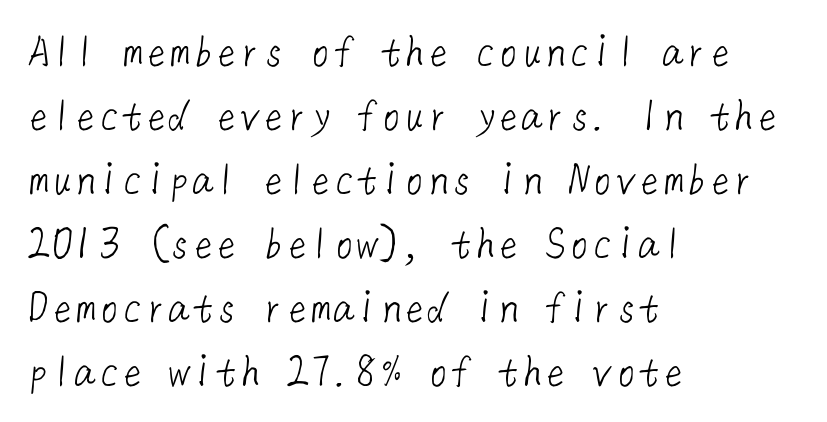
Q: Is the text bold? A: No.
Q: Is the typeface a serif or a sans-serif typeface? A: Sans-serif.
Q: Is the text underlined? A: No.
Q: How is the paragraph aligned? A: Left-aligned.
Q: Is the spacing between letters normal or unusually wide? A: Normal.
Q: Is the spacing between lines tight, normal or loose? A: Normal.
Q: Width (condensed, normal, or wide)? A: Normal.
Q: Stroke contrast? A: Low.
Q: x-height? A: Medium.
